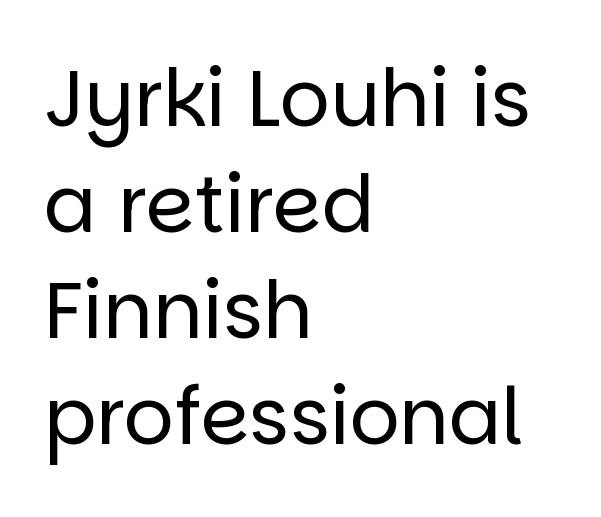
The font family rendered here belongs to the sans-serif group. This is not heavy type; no bold has been used. The letters stand straight up with perfectly vertical stems. Each line starts at the same left margin while the right side varies. The letters advance in unequal steps, a hallmark of proportional type.
